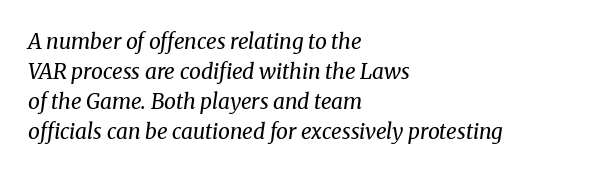
{"italic": "yes", "lean": "right", "slant_degrees": 8, "bold": "no", "underline": "no", "align": "left", "line_spacing": "normal", "line_spacing_ratio": 1.43, "letter_spacing": "normal", "letter_spacing_em": 0.0, "glyph_px": 21}
